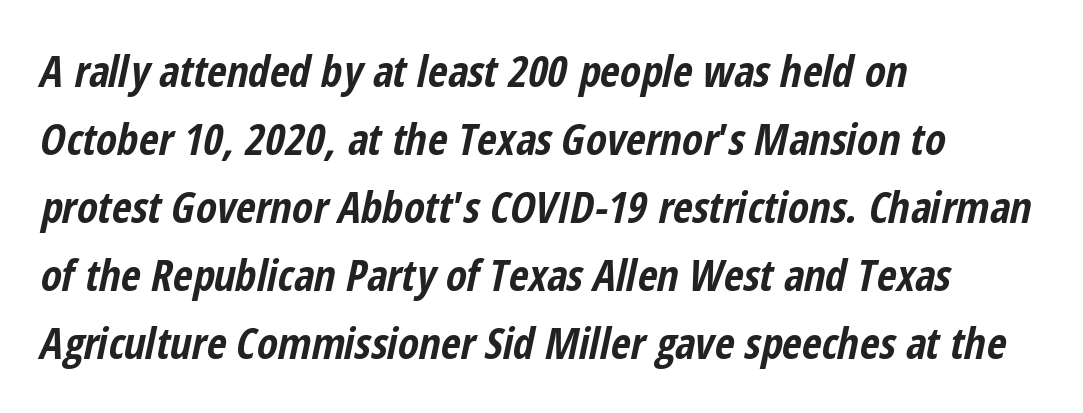
Q: Is the text bold? A: Yes.
Q: Is the text italic (slanted)? A: Yes, it leans right by about 12 degrees.
Q: Is the text underlined? A: No.
Q: How is the paragraph aligned? A: Left-aligned.
Q: Is the spacing between letters normal or unusually wide? A: Normal.
Q: Is the spacing between lines tight, normal or loose? A: Normal.
Q: Width (condensed, normal, or wide)? A: Condensed.
Q: Stroke contrast? A: Low.
Q: x-height? A: Medium.
Q: Monospaced? A: No.
